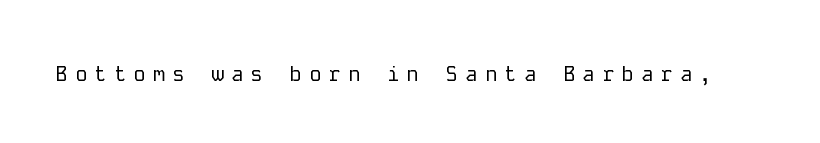
{"italic": "no", "bold": "no", "underline": "no", "letter_spacing": "wide", "letter_spacing_em": 0.33, "glyph_px": 21}
